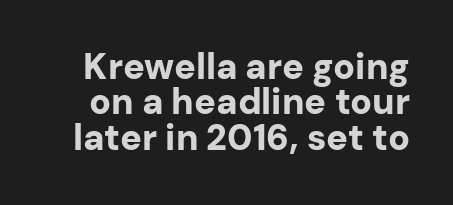
Q: Is the text bold? A: Yes.
Q: Is the text italic (slanted)? A: No, it is upright.
Q: Is the typeface a serif or a sans-serif typeface? A: Sans-serif.
Q: Is the text underlined? A: No.
Q: Is the spacing between letters normal or unusually wide? A: Normal.
Q: Is the spacing between lines tight, normal or loose? A: Tight.
Q: Width (condensed, normal, or wide)? A: Normal.
Q: Stroke contrast? A: Low.
Q: x-height? A: Medium.
Q: Monospaced? A: No.
